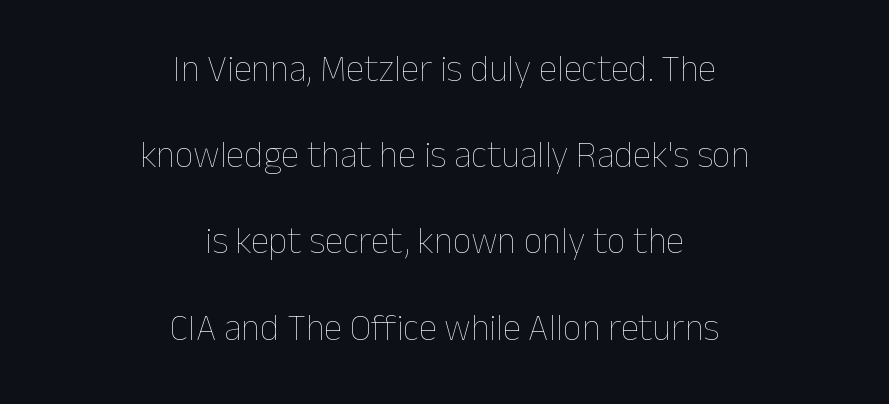
{"italic": "no", "bold": "no", "weight": "thin", "width": "normal", "stroke_contrast": "low", "x_height": "medium", "monospaced": "no", "underline": "no", "align": "center", "line_spacing": "loose", "line_spacing_ratio": 2.33, "letter_spacing": "normal", "letter_spacing_em": 0.0, "glyph_px": 37}
